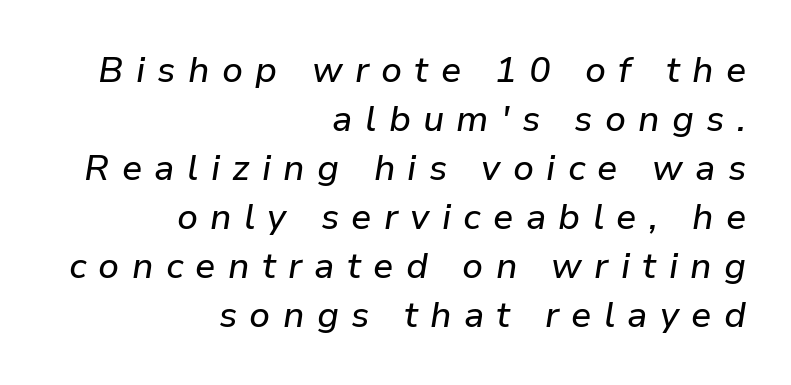
{"italic": "yes", "lean": "right", "slant_degrees": 9, "width": "normal", "stroke_contrast": "low", "x_height": "medium", "monospaced": "no", "underline": "no", "align": "right", "line_spacing": "normal", "line_spacing_ratio": 1.36, "letter_spacing": "wide", "letter_spacing_em": 0.34, "glyph_px": 36}
